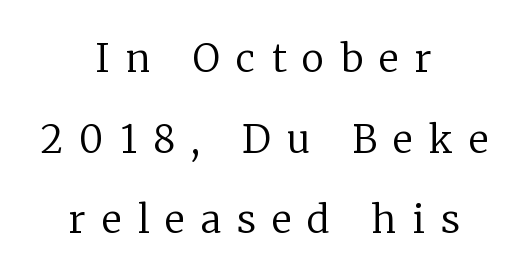
{"serif": "yes", "italic": "no", "bold": "no", "weight": "regular", "width": "normal", "stroke_contrast": "low", "x_height": "medium", "monospaced": "no", "underline": "no", "align": "center", "line_spacing": "loose", "line_spacing_ratio": 2.12, "letter_spacing": "wide", "letter_spacing_em": 0.43, "glyph_px": 38}
